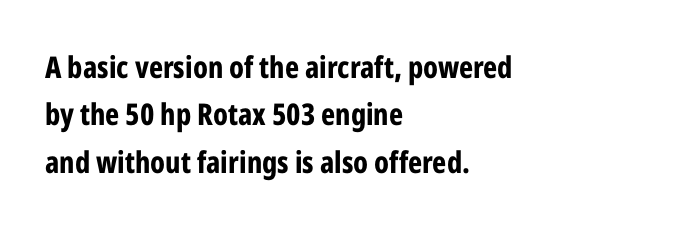
The image shows 30 px bold, condensed sans-serif type, upright; set left-aligned, normal line spacing (1.58x), normal letter spacing, not underlined; low stroke contrast and a medium x-height.
